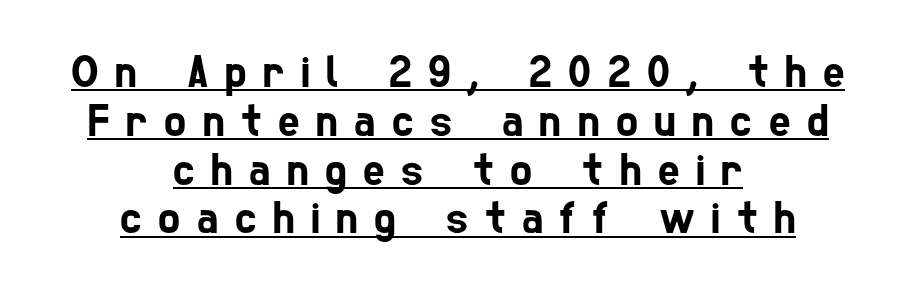
Q: Is the typeface a serif or a sans-serif typeface? A: Sans-serif.
Q: Is the text underlined? A: Yes.
Q: How is the paragraph aligned? A: Centered.
Q: Is the spacing between letters normal or unusually wide? A: Unusually wide.
Q: Is the spacing between lines tight, normal or loose? A: Tight.
Q: Width (condensed, normal, or wide)? A: Condensed.
Q: Stroke contrast? A: Low.
Q: x-height? A: Medium.
Q: Monospaced? A: No.
